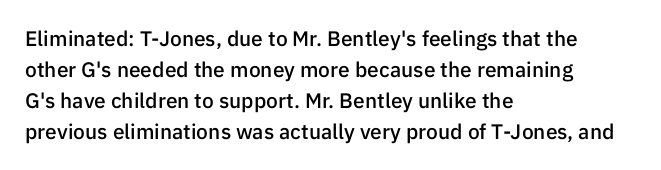
{"italic": "no", "bold": "semi", "underline": "no", "align": "left", "line_spacing": "normal", "line_spacing_ratio": 1.48, "letter_spacing": "normal", "letter_spacing_em": 0.0, "glyph_px": 21}
